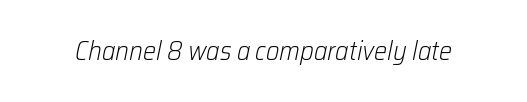
Caption: standard tracking, unaltered. Italic: yes, the glyphs are oblique. Ink coverage per letter is moderate at most. No word sits above an underline.
